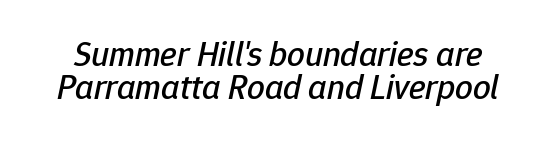
{"italic": "yes", "lean": "right", "slant_degrees": 12, "width": "normal", "stroke_contrast": "low", "x_height": "medium", "monospaced": "no", "underline": "no", "line_spacing": "tight", "line_spacing_ratio": 0.95, "letter_spacing": "normal", "letter_spacing_em": 0.0, "glyph_px": 35}
